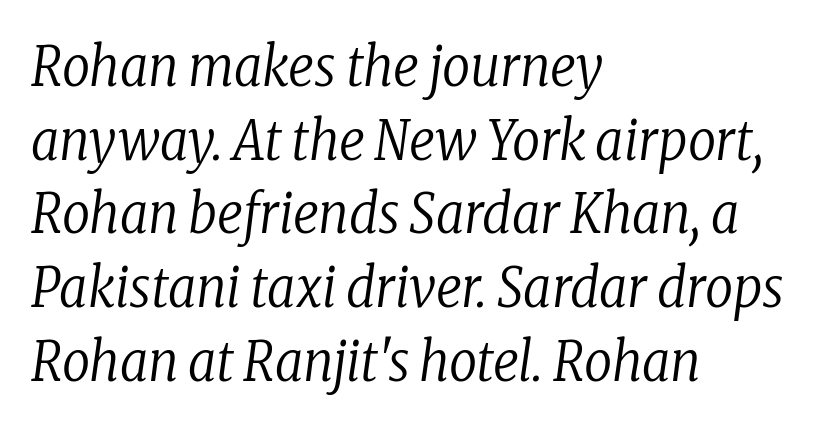
Q: Is the text bold? A: No.
Q: Is the text italic (slanted)? A: Yes, it leans right by about 8 degrees.
Q: Is the typeface a serif or a sans-serif typeface? A: Serif.
Q: Is the text underlined? A: No.
Q: How is the paragraph aligned? A: Left-aligned.
Q: Is the spacing between letters normal or unusually wide? A: Normal.
Q: Is the spacing between lines tight, normal or loose? A: Normal.
Q: Width (condensed, normal, or wide)? A: Condensed.
Q: Stroke contrast? A: Low.
Q: x-height? A: Medium.
Q: Monospaced? A: No.
